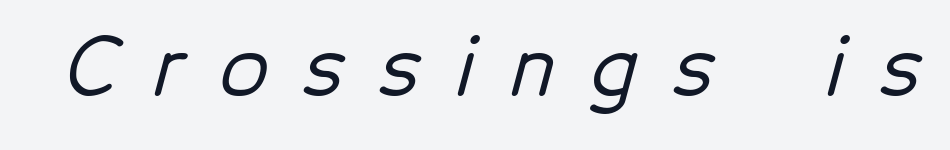
You can tell from the bare stems that sans-serif type was used. The face used here is rendered with a markedly widened letterfit. Descenders are the only things crossing below the line. Is this a fixed-width face? No — the glyphs have proportional, varying widths.
